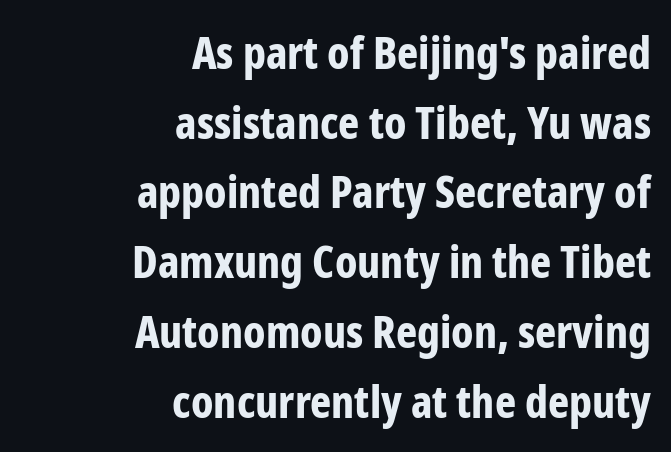
The image shows 45 px bold, condensed sans-serif type, upright; set right-aligned, normal line spacing (1.55x), normal letter spacing, not underlined; low stroke contrast and a medium x-height.
